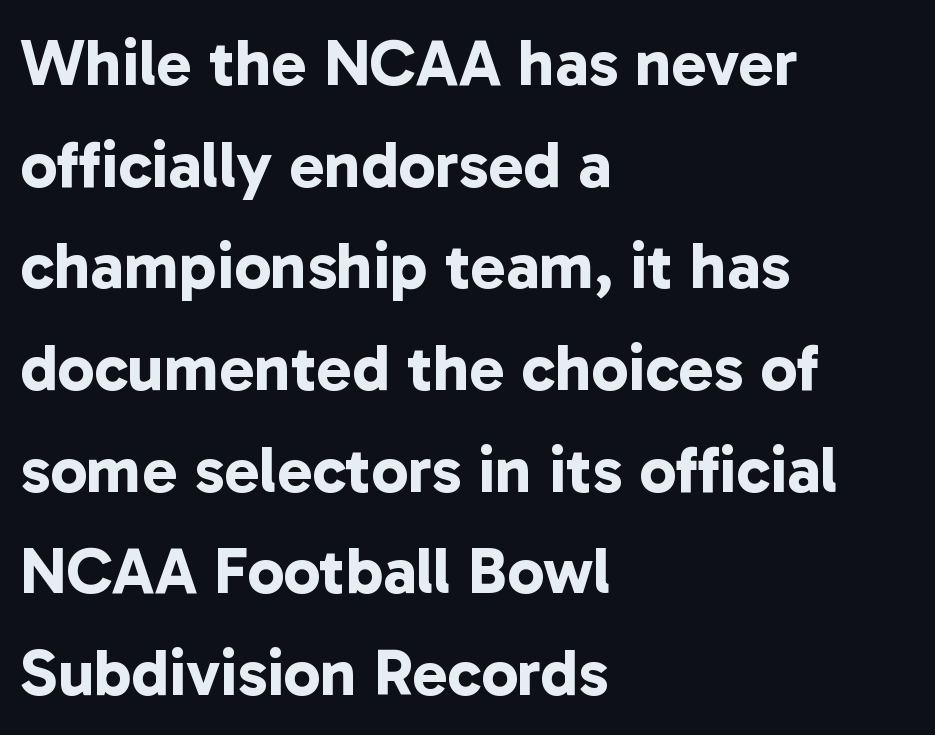
Line spacing here is normal. Descenders hang freely into open space. Teacher's note: observe the even left margin — that is flush-left alignment. Is this a sans? Yes — the strokes have no serifs.
